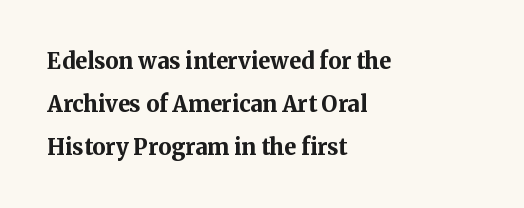
Strong, thick strokes mark this as bold type. No extra tracking has been applied to these lines. Posture: upright roman. Line spacing here is loose. Leftover space on each line is placed entirely after the last word.
